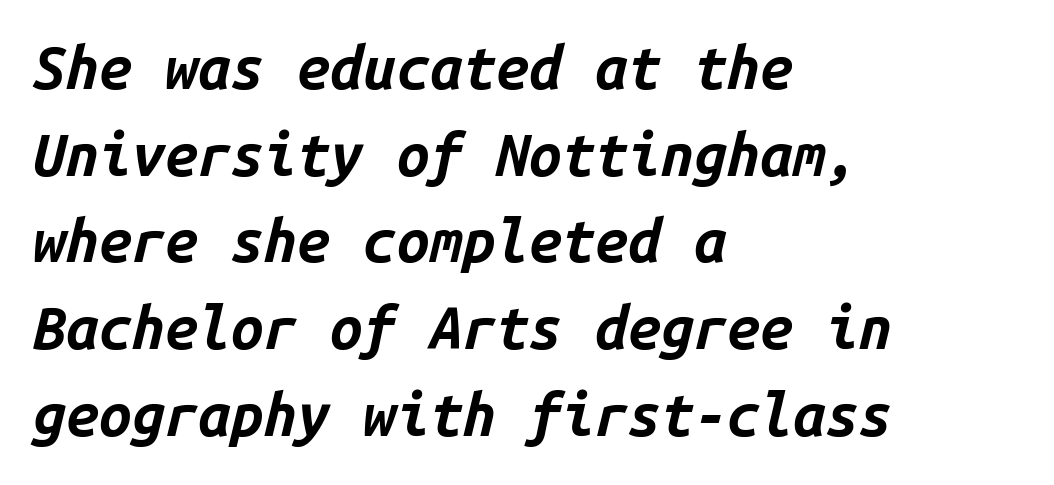
The image shows 59 px bold type, italic (leaning right), monospaced; set left-aligned, normal line spacing (1.47x), normal letter spacing, not underlined; low stroke contrast and a medium x-height.
